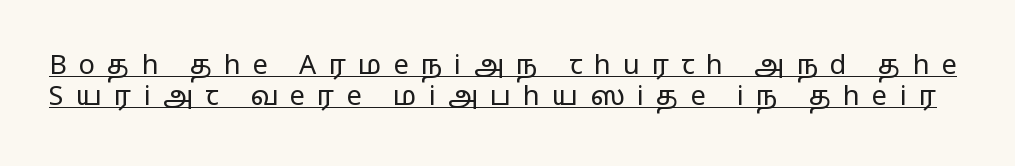
Ordinary non-slanted type is in use. These characters rest on top of a visible drawn line. Think standard paragraph weight, or any step lighter than that. The horizontal fit of the characters is loose and conspicuously gappy. Line spacing here is tight.
